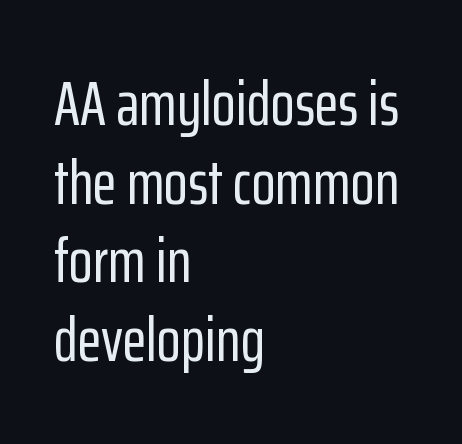
{"serif": "no", "italic": "no", "width": "condensed", "stroke_contrast": "low", "x_height": "medium", "monospaced": "no", "underline": "no", "align": "left", "line_spacing": "normal", "line_spacing_ratio": 1.27, "letter_spacing": "normal", "letter_spacing_em": 0.0, "glyph_px": 62}
